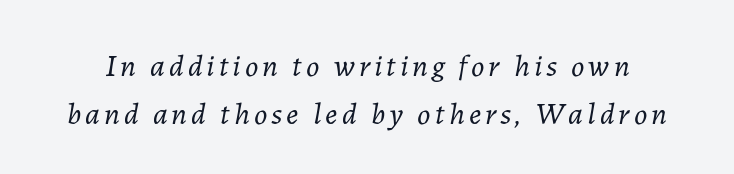
The image shows 31 px light type, italic (leaning right); set normal line spacing (1.54x), not underlined; low stroke contrast and a medium x-height.
